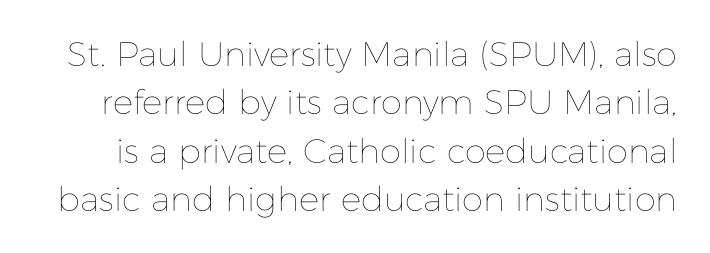
The image shows 34 px thin type, upright; set normal line spacing (1.42x), normal letter spacing, not underlined; low stroke contrast and a medium x-height.
